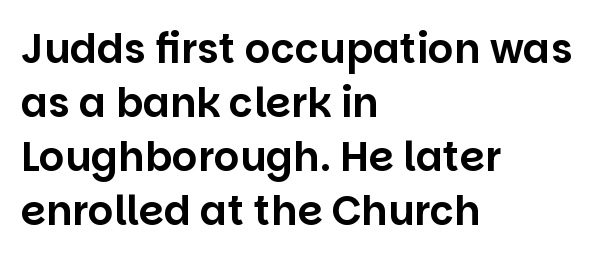
The image shows 40 px sans-serif type, upright; set left-aligned, normal line spacing (1.35x), normal letter spacing, not underlined; low stroke contrast and a large x-height.
